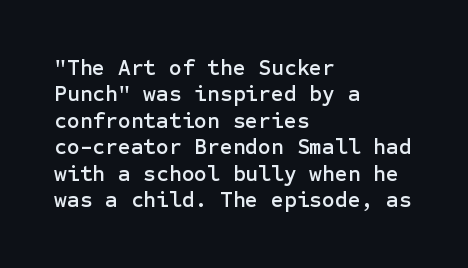
Q: Is the text italic (slanted)? A: No, it is upright.
Q: Is the text underlined? A: No.
Q: How is the paragraph aligned? A: Left-aligned.
Q: Is the spacing between letters normal or unusually wide? A: Normal.
